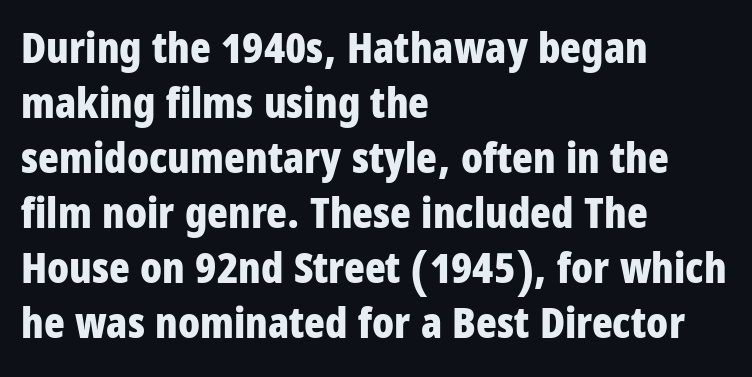
Q: Is the text bold? A: Yes.
Q: Is the text italic (slanted)? A: No, it is upright.
Q: Is the typeface a serif or a sans-serif typeface? A: Sans-serif.
Q: Is the text underlined? A: No.
Q: How is the paragraph aligned? A: Left-aligned.
Q: Is the spacing between letters normal or unusually wide? A: Normal.
Q: Is the spacing between lines tight, normal or loose? A: Normal.
Q: Width (condensed, normal, or wide)? A: Condensed.
Q: Stroke contrast? A: Low.
Q: x-height? A: Large.
Q: Monospaced? A: No.
